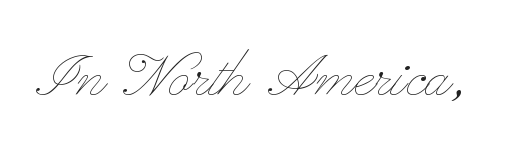
{"bold": "no", "weight": "thin", "width": "wide", "stroke_contrast": "low", "x_height": "small", "monospaced": "no", "underline": "no", "letter_spacing": "normal", "letter_spacing_em": 0.0, "glyph_px": 73}
